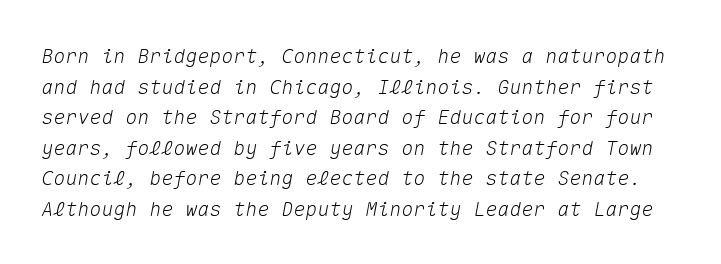
The image shows 20 px text type, italic (leaning right); set normal line spacing (1.53x), normal letter spacing, not underlined.
